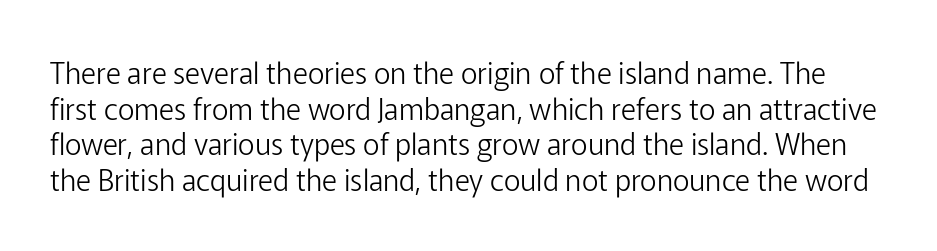
The image shows 29 px light sans-serif type, upright; set line spacing 1.23x, normal letter spacing, not underlined; low stroke contrast and a medium x-height.
